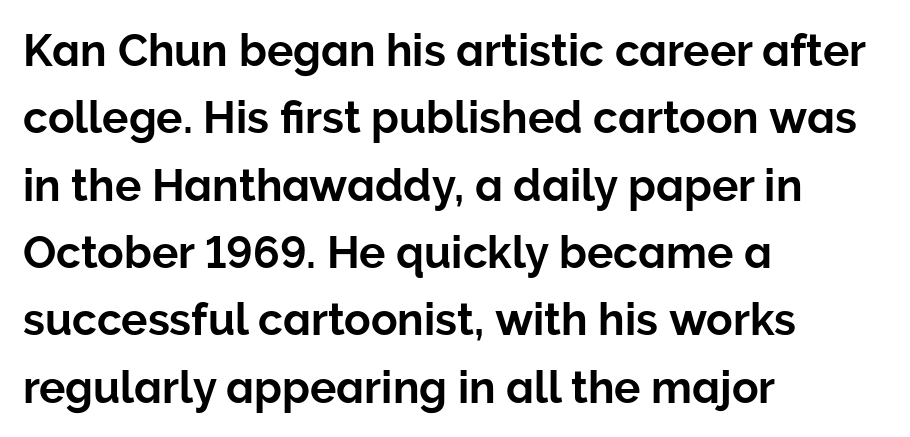
{"serif": "no", "italic": "no", "width": "normal", "stroke_contrast": "low", "x_height": "medium", "monospaced": "no", "underline": "no", "align": "left", "line_spacing": "normal", "line_spacing_ratio": 1.53, "letter_spacing": "normal", "letter_spacing_em": 0.0, "glyph_px": 44}
